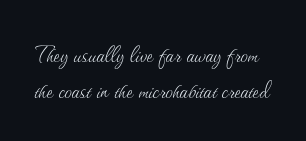
The image shows 29 px thin type; set line spacing 1.24x, normal letter spacing, not underlined; medium stroke contrast and a small x-height.
